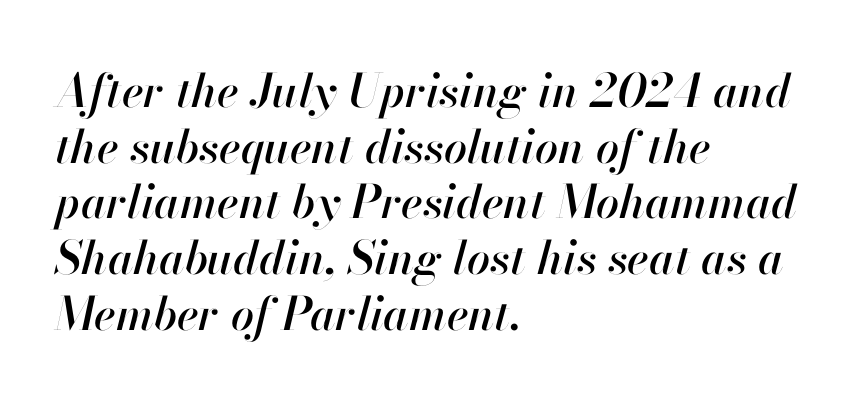
The image shows 46 px text type, italic (leaning right); set left-aligned, line spacing 1.21x, normal letter spacing, not underlined; high stroke contrast and a small x-height.
